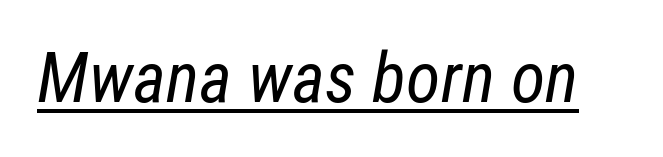
Q: Is the text bold? A: No.
Q: Is the text italic (slanted)? A: Yes, it leans right by about 12 degrees.
Q: Is the text underlined? A: Yes.
Q: Is the spacing between letters normal or unusually wide? A: Normal.
Q: Width (condensed, normal, or wide)? A: Condensed.
Q: Stroke contrast? A: Low.
Q: x-height? A: Medium.
Q: Monospaced? A: No.
